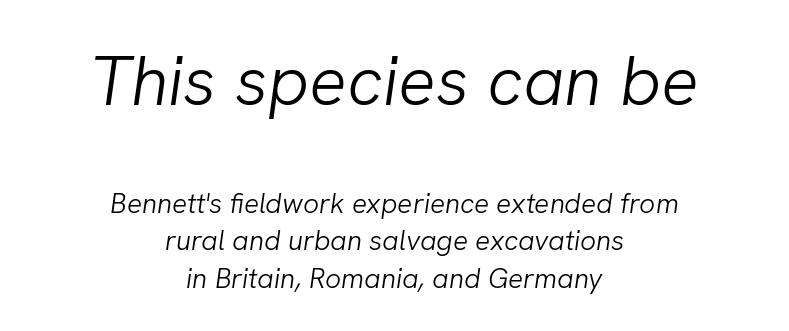
Q: Is the text bold? A: No.
Q: Is the text italic (slanted)? A: Yes, it leans right by about 8 degrees.
Q: Is the text underlined? A: No.
Q: How is the paragraph aligned? A: Centered.
Q: Is the spacing between letters normal or unusually wide? A: Normal.
Q: Is the spacing between lines tight, normal or loose? A: Normal.
Q: Which block of text is set in a larger size, the first (top) or the second (bottom)? A: The first (top) one.
Q: Width (condensed, normal, or wide)? A: Normal.
Q: Stroke contrast? A: Low.
Q: x-height? A: Medium.
Q: Monospaced? A: No.
